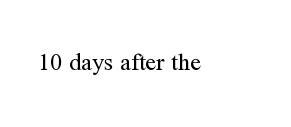
Only glyphs here, with clear space below each row. Notice how the stems are strictly vertical — no italics here. Between one letter and the next there's only the usual sliver of space. Is this a heavy cut? Hardly; it is regular or lighter.
